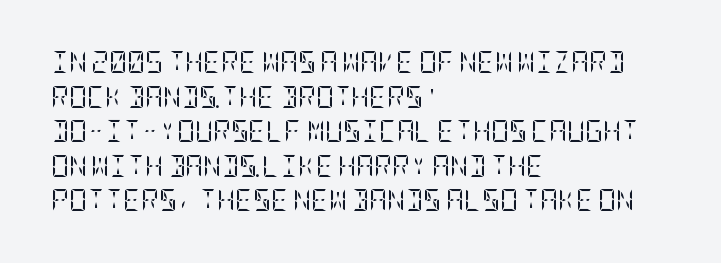
{"italic": "no", "bold": "no", "underline": "no", "align": "left", "line_spacing": "normal", "line_spacing_ratio": 1.57, "letter_spacing": "normal", "letter_spacing_em": 0.0, "glyph_px": 22}
